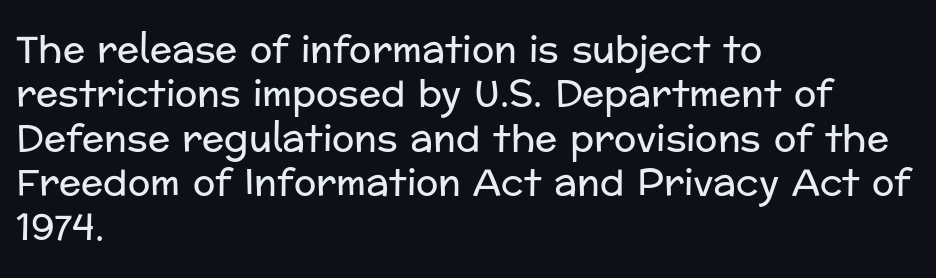
{"serif": "no", "italic": "no", "bold": "no", "weight": "regular", "width": "normal", "stroke_contrast": "low", "x_height": "medium", "monospaced": "no", "underline": "no", "align": "left", "line_spacing_ratio": 1.2, "letter_spacing": "normal", "letter_spacing_em": 0.0, "glyph_px": 37}
